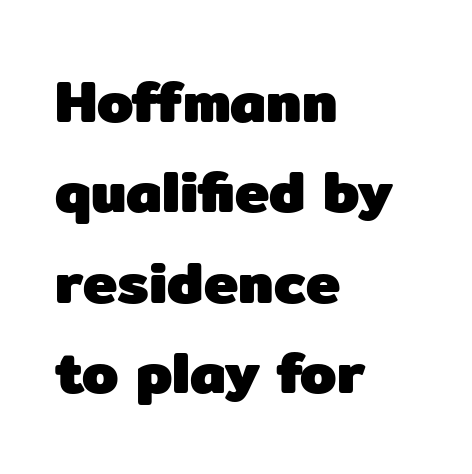
{"serif": "no", "italic": "no", "bold": "yes", "weight": "heavy", "width": "normal", "stroke_contrast": "low", "x_height": "medium", "monospaced": "no", "underline": "no", "align": "left", "line_spacing": "normal", "line_spacing_ratio": 1.56, "letter_spacing": "normal", "letter_spacing_em": 0.0, "glyph_px": 58}
